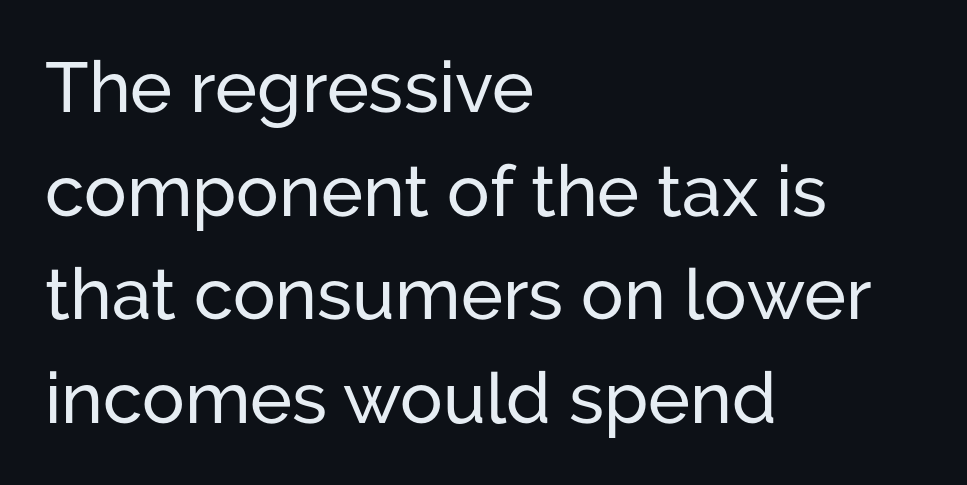
Character widths vary here, with narrow letters taking less room than wide ones. In terms of leading, this rendering sits right in the middle. Where is the straight margin? On the left. The lettering holds an erect, upright posture throughout. Between one letter and the next there's only the usual sliver of space.
